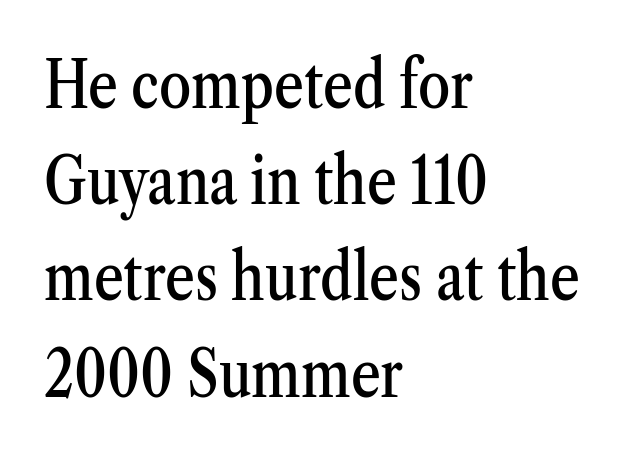
The image shows 65 px condensed serif type, upright; set left-aligned, normal line spacing (1.48x), normal letter spacing, not underlined; medium stroke contrast and a medium x-height.
